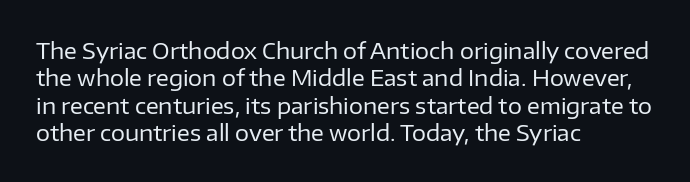
{"italic": "no", "bold": "no", "underline": "no", "align": "left", "line_spacing_ratio": 1.24, "letter_spacing": "normal", "letter_spacing_em": 0.0, "glyph_px": 22}
